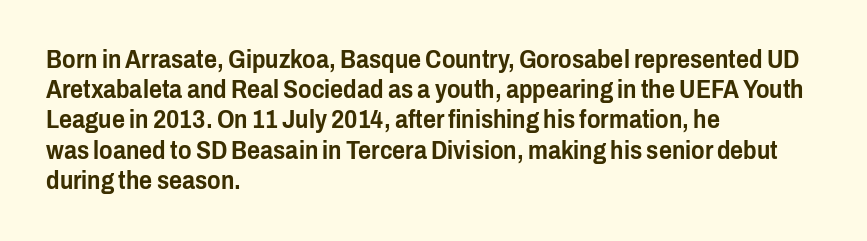
{"italic": "no", "underline": "no", "align": "left", "line_spacing_ratio": 1.21, "letter_spacing": "normal", "letter_spacing_em": 0.0, "glyph_px": 25}
